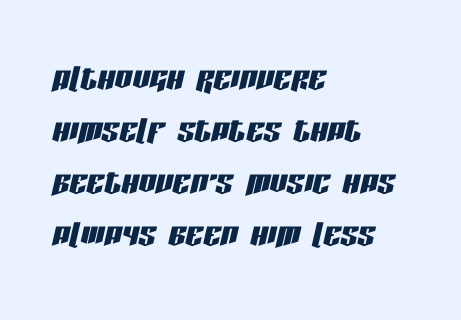
{"italic": "yes", "lean": "right", "slant_degrees": 13, "width": "condensed", "stroke_contrast": "low", "x_height": "large", "monospaced": "no", "underline": "no", "align": "left", "line_spacing_ratio": 1.21, "letter_spacing": "normal", "letter_spacing_em": 0.0, "glyph_px": 43}
